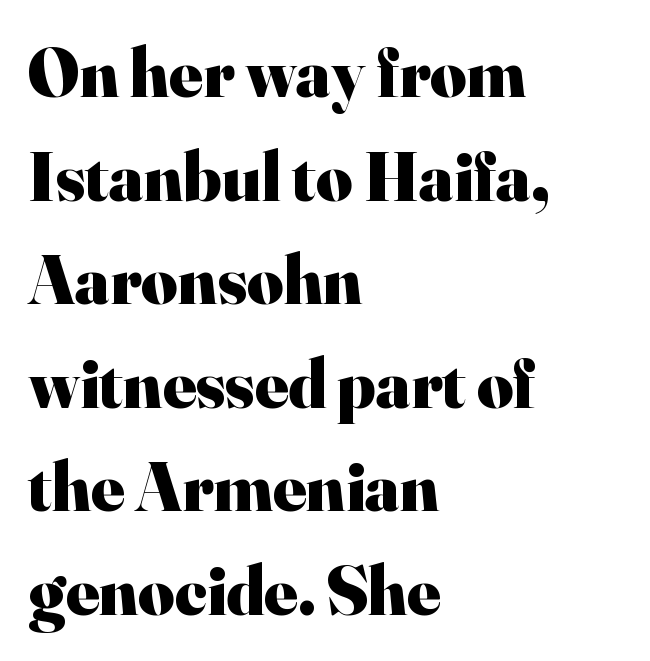
{"serif": "yes", "italic": "no", "bold": "yes", "weight": "heavy", "width": "normal", "stroke_contrast": "high", "x_height": "small", "monospaced": "no", "underline": "no", "align": "left", "line_spacing": "normal", "line_spacing_ratio": 1.48, "letter_spacing": "normal", "letter_spacing_em": 0.0, "glyph_px": 70}
